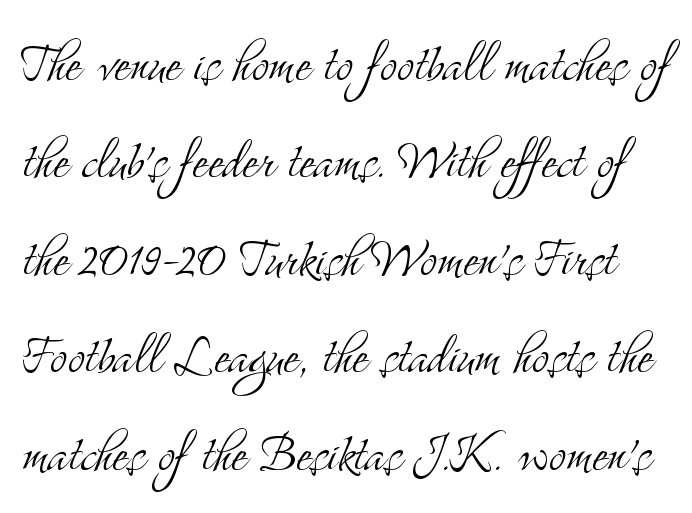
Only glyphs here, with clear space below each row. Nothing unusual about the tracking: characters are spaced as the font intends. The text was rendered using a seriffed face with decorative stroke endings. On a weight scale, this lands at 450 or below.
